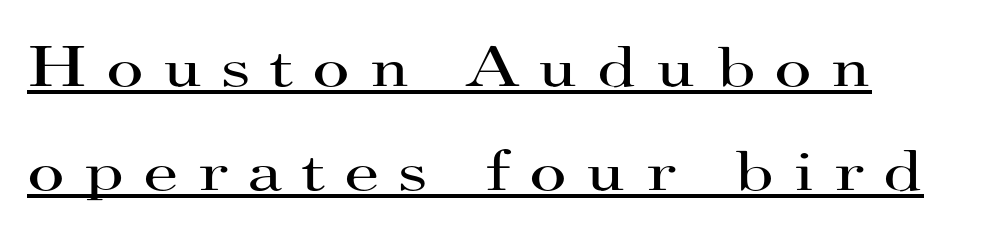
Q: Is the text bold? A: No.
Q: Is the text italic (slanted)? A: No, it is upright.
Q: Is the typeface a serif or a sans-serif typeface? A: Serif.
Q: Is the text underlined? A: Yes.
Q: Is the spacing between letters normal or unusually wide? A: Unusually wide.
Q: Width (condensed, normal, or wide)? A: Wide.
Q: Stroke contrast? A: High.
Q: x-height? A: Small.
Q: Monospaced? A: No.
